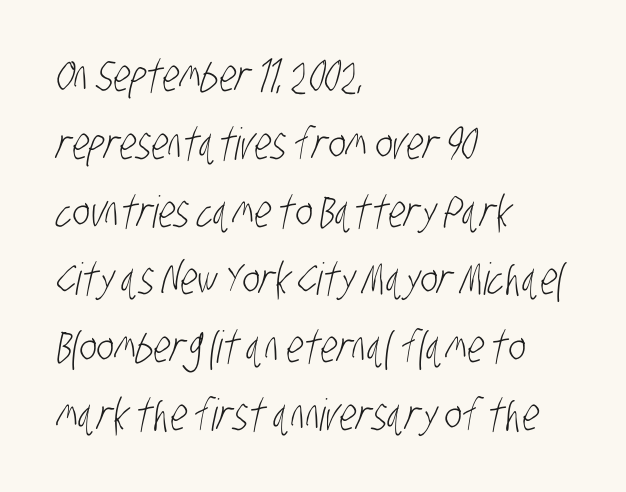
{"serif": "no", "bold": "no", "weight": "light", "width": "condensed", "stroke_contrast": "low", "x_height": "large", "monospaced": "no", "underline": "no", "align": "left", "line_spacing": "normal", "line_spacing_ratio": 1.54, "letter_spacing": "normal", "letter_spacing_em": 0.0, "glyph_px": 44}
